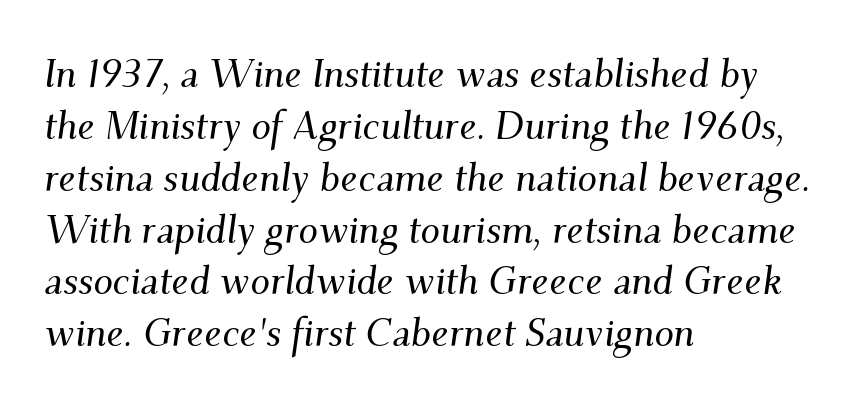
{"serif": "yes", "italic": "yes", "lean": "right", "slant_degrees": 9, "width": "normal", "stroke_contrast": "medium", "x_height": "small", "monospaced": "no", "underline": "no", "align": "left", "line_spacing": "normal", "line_spacing_ratio": 1.33, "letter_spacing": "normal", "letter_spacing_em": 0.0, "glyph_px": 39}
